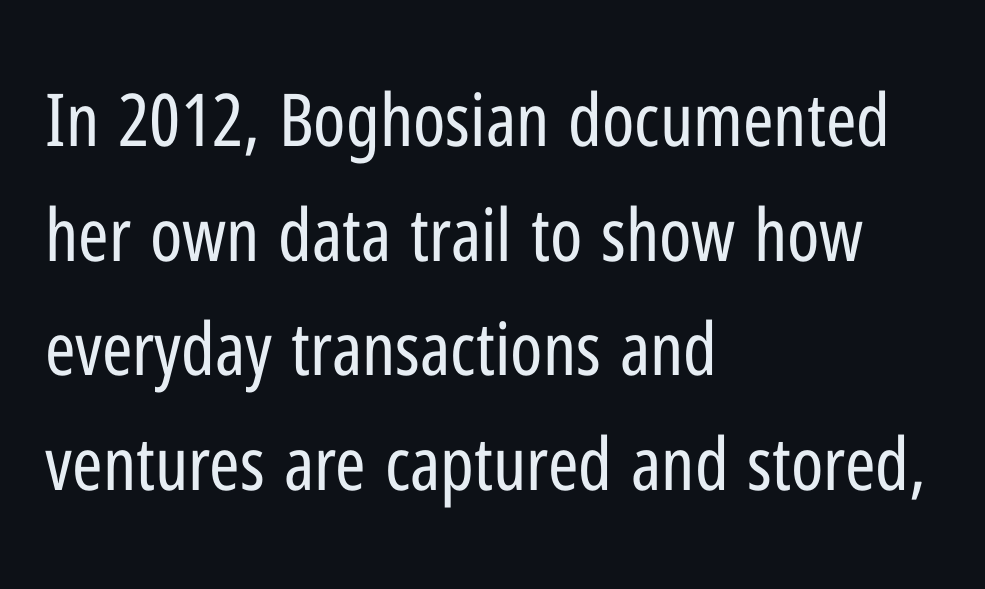
{"serif": "no", "italic": "no", "bold": "no", "weight": "regular", "width": "condensed", "stroke_contrast": "low", "x_height": "medium", "monospaced": "no", "underline": "no", "align": "left", "line_spacing": "normal", "line_spacing_ratio": 1.57, "letter_spacing": "normal", "letter_spacing_em": 0.0, "glyph_px": 73}
